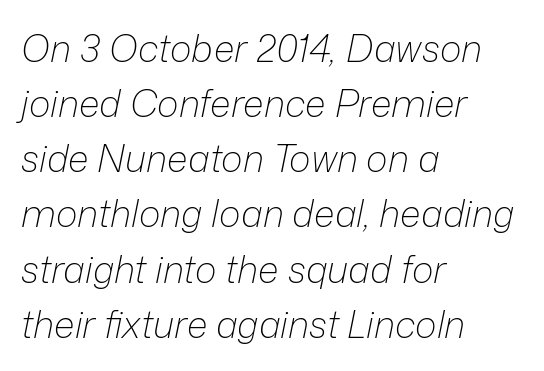
Q: Is the text bold? A: No.
Q: Is the text italic (slanted)? A: Yes, it leans right by about 12 degrees.
Q: Is the text underlined? A: No.
Q: How is the paragraph aligned? A: Left-aligned.
Q: Is the spacing between letters normal or unusually wide? A: Normal.
Q: Is the spacing between lines tight, normal or loose? A: Normal.
Q: Width (condensed, normal, or wide)? A: Normal.
Q: Stroke contrast? A: Low.
Q: x-height? A: Medium.
Q: Monospaced? A: No.
